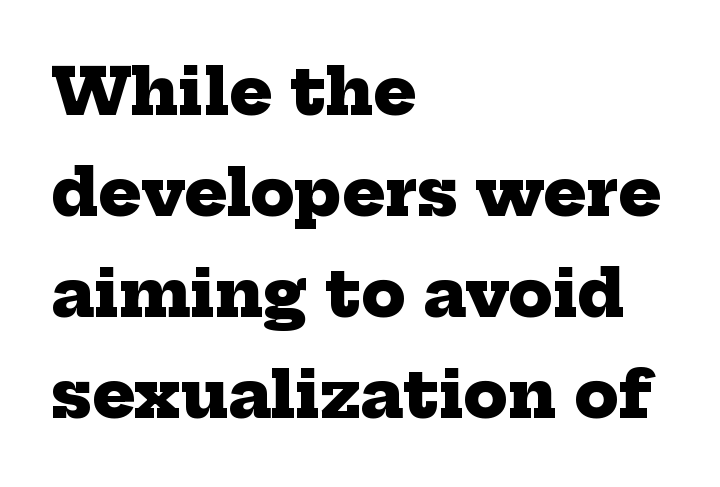
Do the characters align in a grid? No, the font is proportional. Standard letterfit; no display-style spreading of the glyphs. To sum up the face: it has serifs. Lines of text with bare space underneath. Notice how the passage keeps a crisp vertical edge on the left only. Is there much room between lines? A standard amount, neither cramped nor airy.
